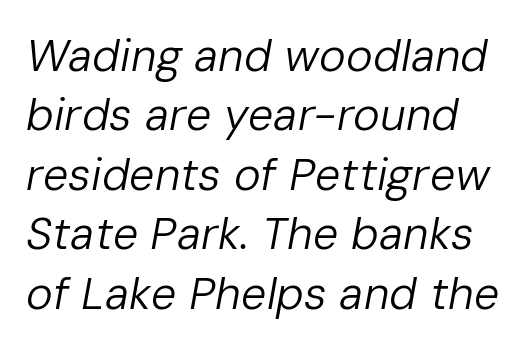
Q: Is the text bold? A: No.
Q: Is the text italic (slanted)? A: Yes, it leans right by about 10 degrees.
Q: Is the text underlined? A: No.
Q: Is the spacing between letters normal or unusually wide? A: Normal.
Q: Is the spacing between lines tight, normal or loose? A: Normal.
Q: Width (condensed, normal, or wide)? A: Normal.
Q: Stroke contrast? A: Low.
Q: x-height? A: Medium.
Q: Monospaced? A: No.
